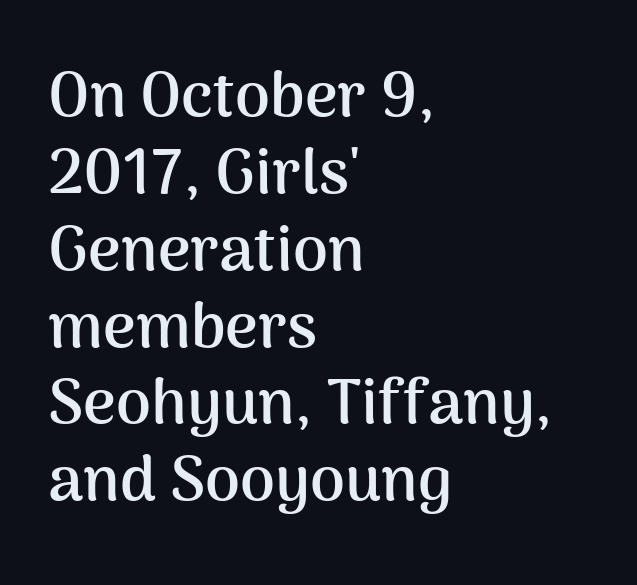
The image shows 63 px semibold sans-serif type, upright; set left-aligned, line spacing 1.22x, normal letter spacing, not underlined; medium stroke contrast and a medium x-height.
